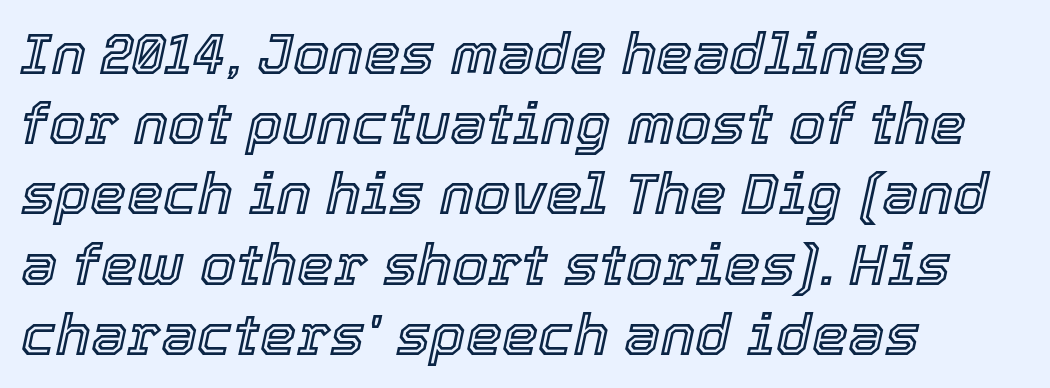
Q: Is the text italic (slanted)? A: Yes, it leans right by about 12 degrees.
Q: Is the text underlined? A: No.
Q: How is the paragraph aligned? A: Left-aligned.
Q: Is the spacing between letters normal or unusually wide? A: Normal.
Q: Width (condensed, normal, or wide)? A: Normal.
Q: x-height? A: Medium.
Q: Monospaced? A: No.
